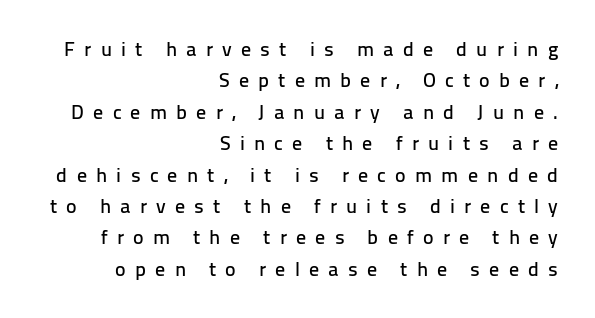
{"italic": "no", "underline": "no", "align": "right", "line_spacing": "normal", "line_spacing_ratio": 1.57, "letter_spacing": "wide", "letter_spacing_em": 0.46, "glyph_px": 20}
